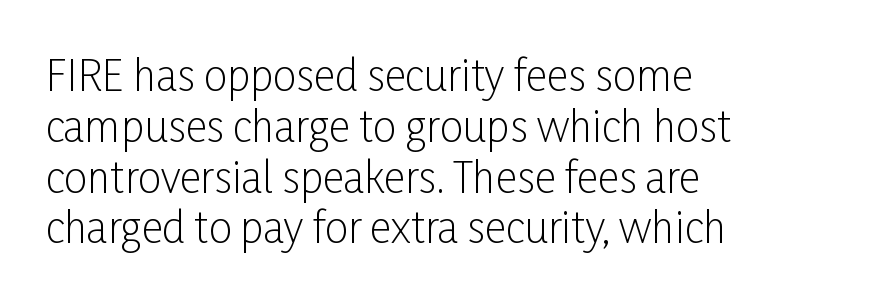
{"serif": "no", "italic": "no", "bold": "no", "weight": "light", "width": "condensed", "stroke_contrast": "low", "x_height": "medium", "monospaced": "no", "underline": "no", "align": "left", "line_spacing_ratio": 1.21, "letter_spacing": "normal", "letter_spacing_em": 0.0, "glyph_px": 42}
